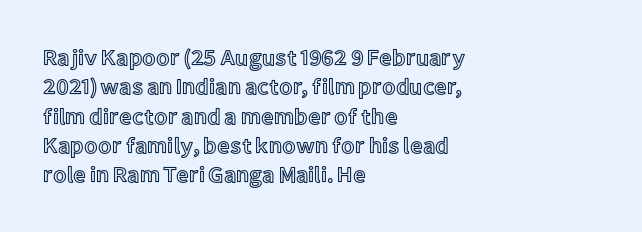
{"italic": "no", "underline": "no", "align": "left", "line_spacing": "normal", "line_spacing_ratio": 1.33, "letter_spacing": "normal", "letter_spacing_em": 0.0, "glyph_px": 22}
